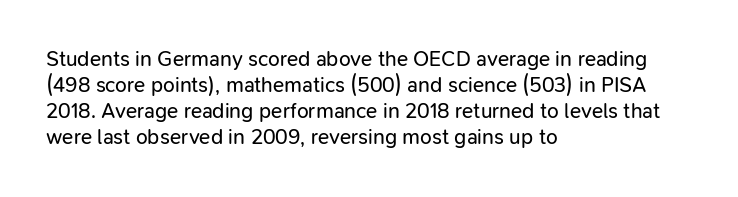
The image shows 21 px text type, upright; set left-aligned, line spacing 1.24x, normal letter spacing, not underlined.
